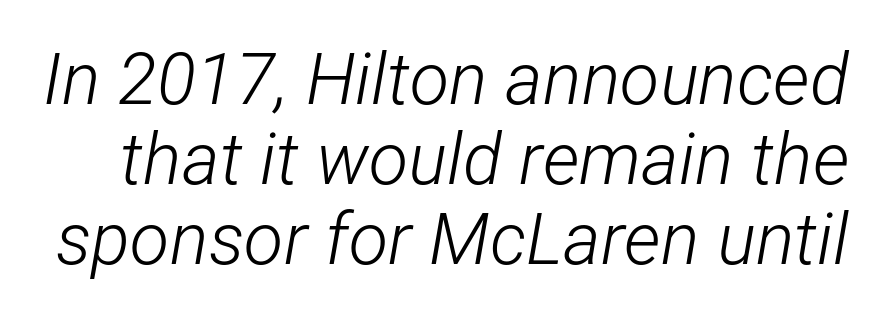
Q: Is the text bold? A: No.
Q: Is the text italic (slanted)? A: Yes, it leans right by about 12 degrees.
Q: Is the text underlined? A: No.
Q: Is the spacing between letters normal or unusually wide? A: Normal.
Q: Is the spacing between lines tight, normal or loose? A: Tight.
Q: Width (condensed, normal, or wide)? A: Condensed.
Q: Stroke contrast? A: Low.
Q: x-height? A: Medium.
Q: Monospaced? A: No.
